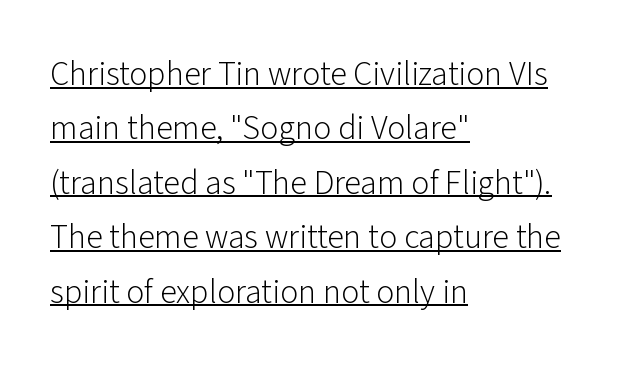
{"serif": "no", "italic": "no", "bold": "no", "weight": "light", "width": "normal", "stroke_contrast": "low", "x_height": "medium", "monospaced": "no", "underline": "yes", "align": "left", "line_spacing": "normal", "line_spacing_ratio": 1.6, "letter_spacing": "normal", "letter_spacing_em": 0.0, "glyph_px": 34}
